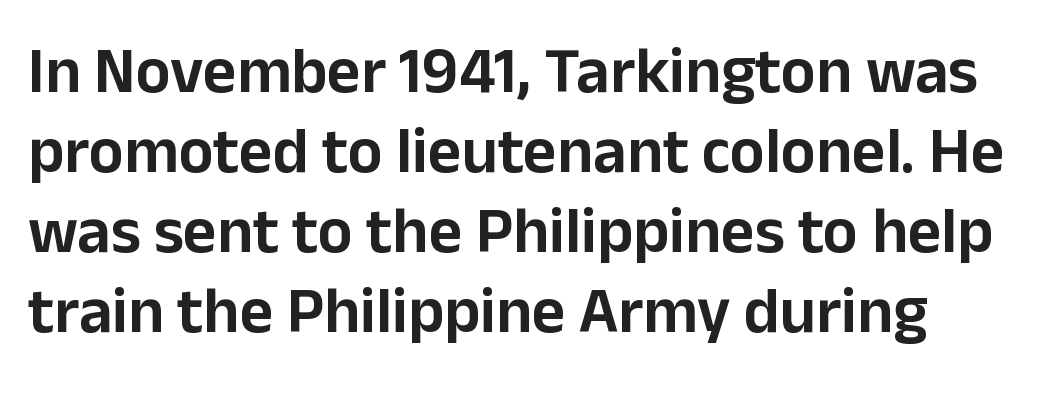
The image shows 65 px sans-serif type, upright; set line spacing 1.23x, normal letter spacing, not underlined; low stroke contrast and a medium x-height.
